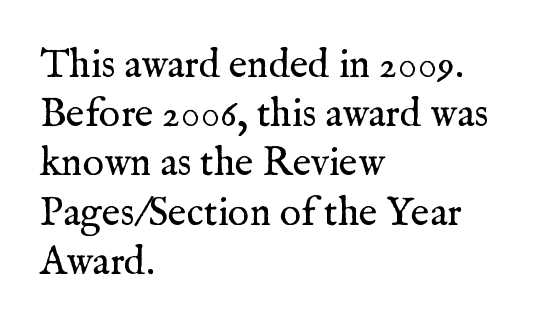
{"serif": "yes", "italic": "no", "bold": "no", "weight": "regular", "width": "normal", "stroke_contrast": "medium", "x_height": "medium", "monospaced": "no", "underline": "no", "align": "left", "line_spacing_ratio": 1.23, "letter_spacing": "normal", "letter_spacing_em": 0.0, "glyph_px": 40}
